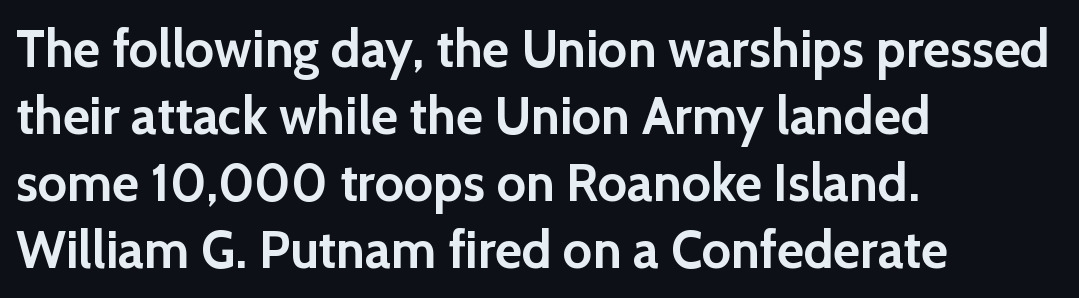
{"serif": "no", "italic": "no", "bold": "yes", "weight": "semibold", "width": "normal", "x_height": "medium", "monospaced": "no", "underline": "no", "align": "left", "line_spacing": "normal", "line_spacing_ratio": 1.29, "letter_spacing": "normal", "letter_spacing_em": 0.0, "glyph_px": 52}
